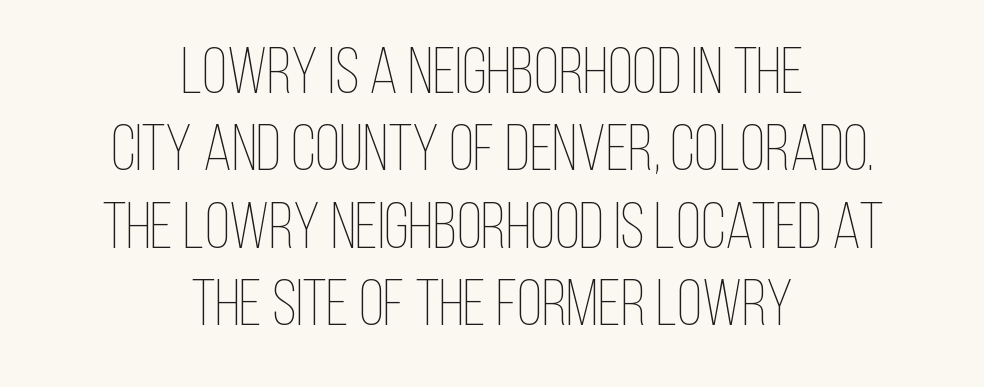
Q: Is the text bold? A: No.
Q: Is the text italic (slanted)? A: No, it is upright.
Q: Is the text underlined? A: No.
Q: How is the paragraph aligned? A: Centered.
Q: Is the spacing between letters normal or unusually wide? A: Normal.
Q: Width (condensed, normal, or wide)? A: Condensed.
Q: Stroke contrast? A: Low.
Q: x-height? A: Large.
Q: Monospaced? A: No.
